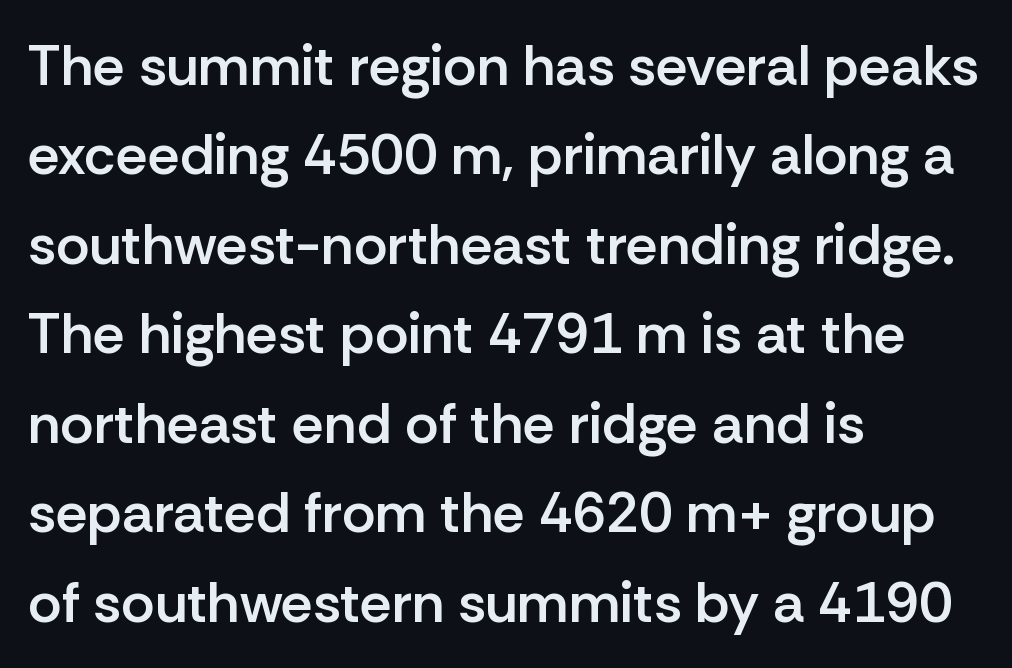
The image shows 57 px semibold sans-serif type, upright; set left-aligned, normal line spacing (1.57x), normal letter spacing, not underlined; low stroke contrast and a medium x-height.
